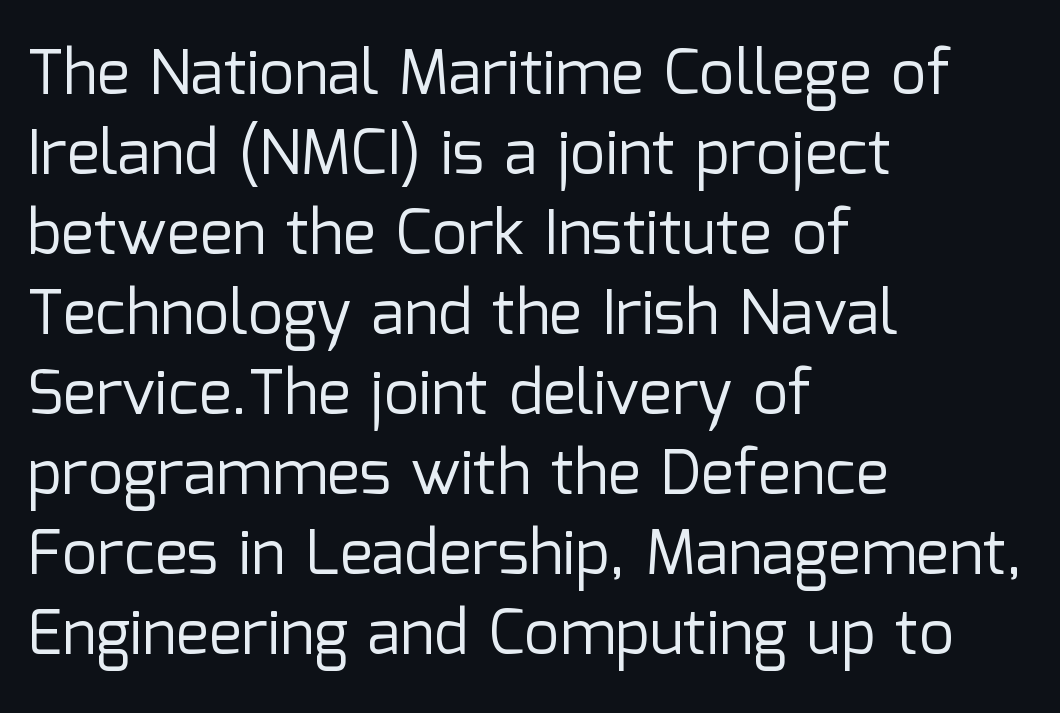
{"serif": "no", "italic": "no", "bold": "no", "weight": "regular", "width": "normal", "stroke_contrast": "low", "x_height": "medium", "monospaced": "no", "underline": "no", "align": "left", "line_spacing": "normal", "line_spacing_ratio": 1.29, "letter_spacing": "normal", "letter_spacing_em": 0.0, "glyph_px": 62}
